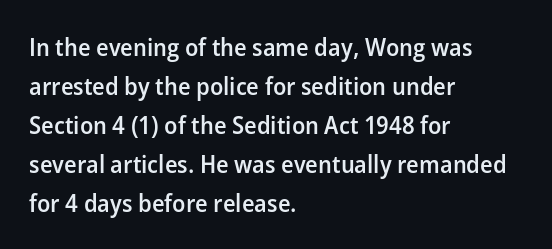
Nope, not italic — everything's standing straight. Semibold letterforms, between regular and bold. A typesetter would call this leading conventional body-copy spacing. Any mark beneath the type? The region is blank. The rendering anchors every line to the left-hand side. Letter spacing: default.
